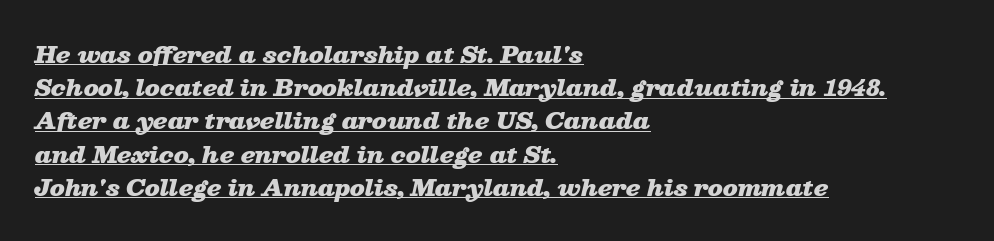
The image shows 22 px bold type, italic (leaning right); set left-aligned, normal line spacing (1.51x), normal letter spacing, underlined.
